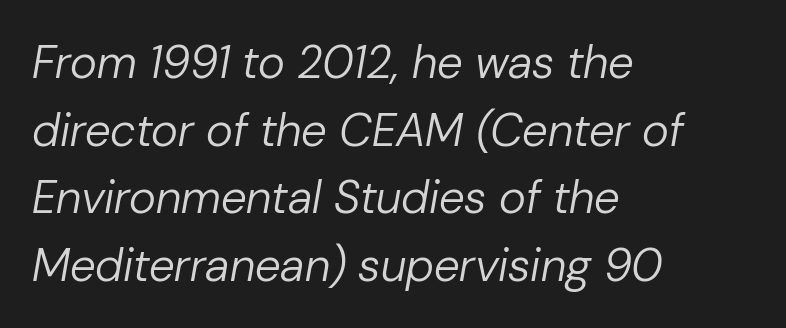
The image shows 46 px regular-weight type, italic (leaning right); set left-aligned, normal line spacing (1.47x), normal letter spacing, not underlined; low stroke contrast and a medium x-height.
